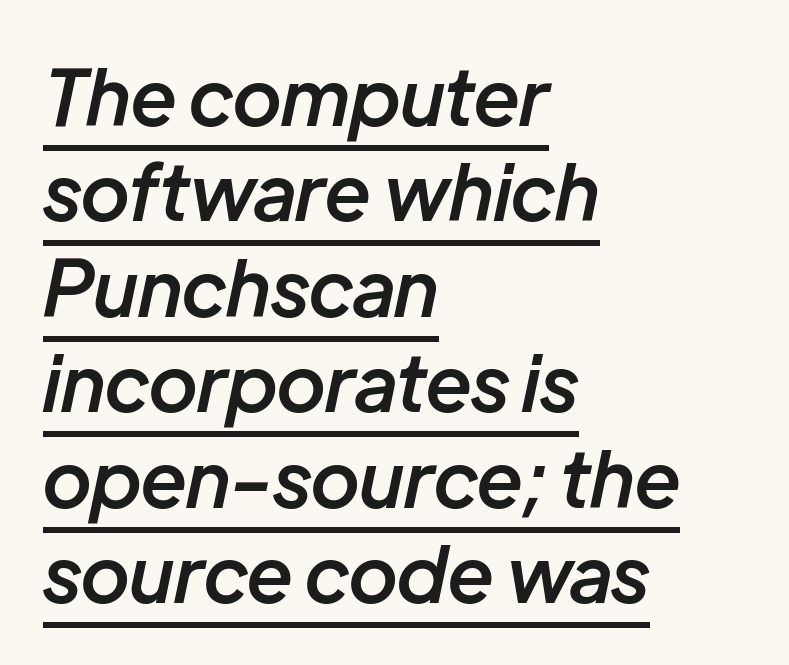
{"italic": "yes", "lean": "right", "slant_degrees": 12, "bold": "semi", "weight": "semibold", "width": "normal", "stroke_contrast": "low", "x_height": "medium", "monospaced": "no", "underline": "yes", "align": "left", "line_spacing_ratio": 1.24, "letter_spacing": "normal", "letter_spacing_em": 0.0, "glyph_px": 77}
